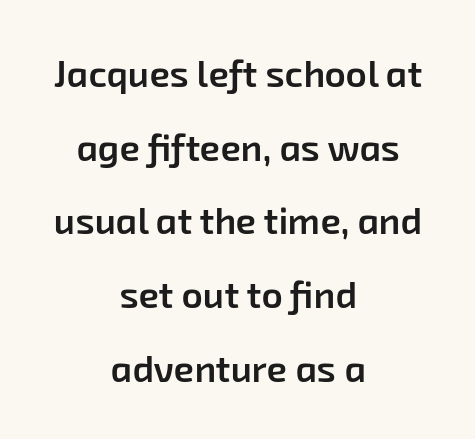
Unlike a traditional serif, this face leaves its strokes unadorned. The area under the type is left untouched. Semibold letterforms, between regular and bold. Spacing between characters is what you'd get straight out of the box. The whitespace from short lines is split evenly between both sides.
